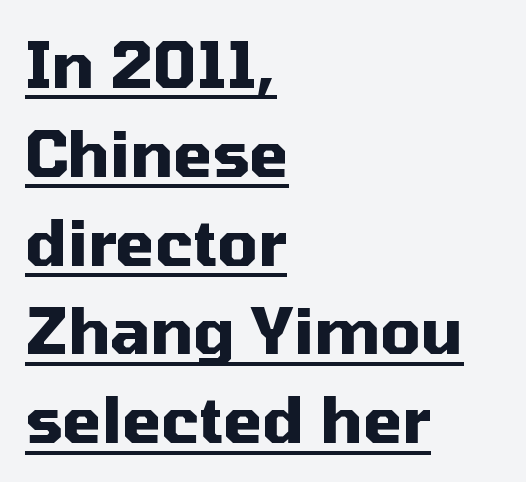
{"serif": "no", "italic": "no", "bold": "yes", "weight": "heavy", "width": "normal", "stroke_contrast": "medium", "x_height": "medium", "monospaced": "no", "underline": "yes", "align": "left", "line_spacing": "normal", "line_spacing_ratio": 1.41, "letter_spacing": "normal", "letter_spacing_em": 0.0, "glyph_px": 63}
